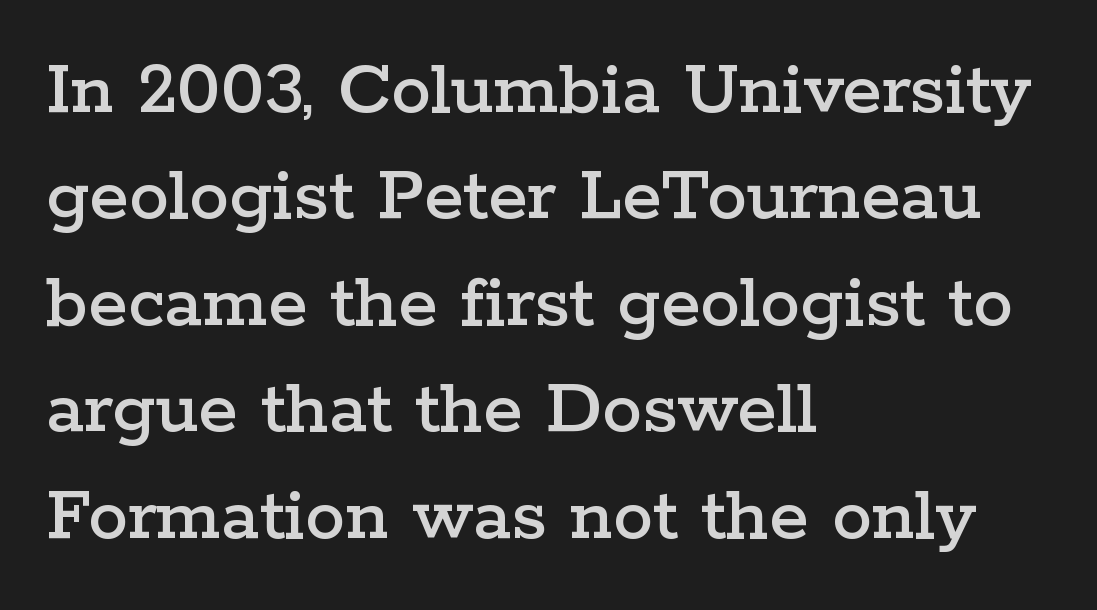
Q: Is the text italic (slanted)? A: No, it is upright.
Q: Is the typeface a serif or a sans-serif typeface? A: Serif.
Q: Is the text underlined? A: No.
Q: How is the paragraph aligned? A: Left-aligned.
Q: Is the spacing between letters normal or unusually wide? A: Normal.
Q: Is the spacing between lines tight, normal or loose? A: Normal.
Q: Width (condensed, normal, or wide)? A: Wide.
Q: Stroke contrast? A: Low.
Q: x-height? A: Medium.
Q: Monospaced? A: No.
